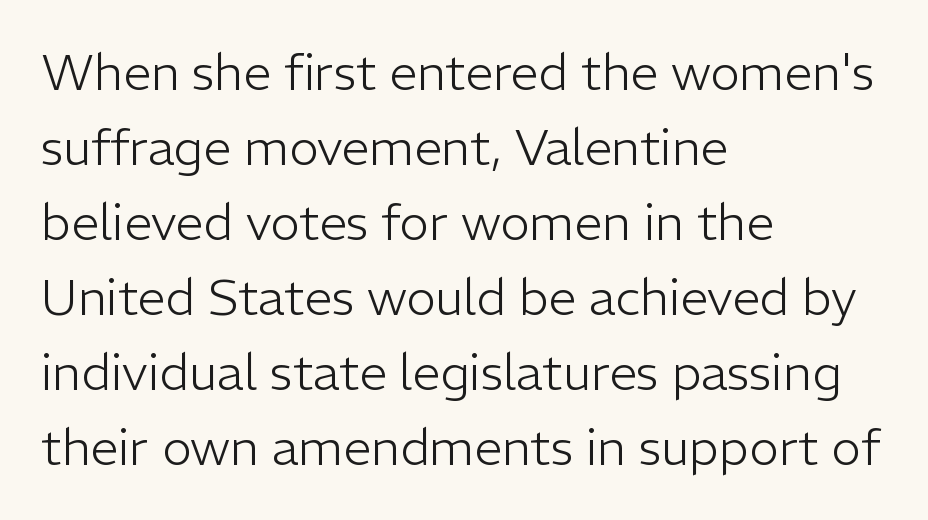
The image shows 50 px light sans-serif type, upright; set left-aligned, normal line spacing (1.5x), normal letter spacing, not underlined; low stroke contrast and a medium x-height.
